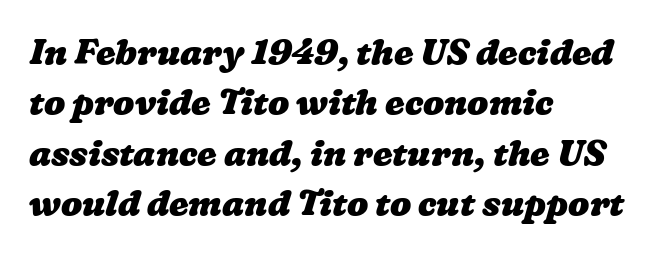
Q: Is the text bold? A: Yes.
Q: Is the text underlined? A: No.
Q: How is the paragraph aligned? A: Left-aligned.
Q: Is the spacing between letters normal or unusually wide? A: Normal.
Q: Is the spacing between lines tight, normal or loose? A: Normal.
Q: Width (condensed, normal, or wide)? A: Wide.
Q: Stroke contrast? A: Low.
Q: x-height? A: Medium.
Q: Monospaced? A: No.
